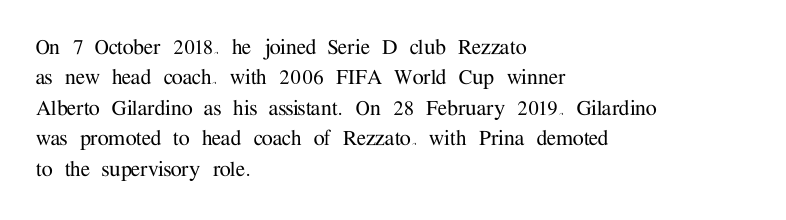
Q: Is the text italic (slanted)? A: No, it is upright.
Q: Is the text underlined? A: No.
Q: How is the paragraph aligned? A: Left-aligned.
Q: Is the spacing between letters normal or unusually wide? A: Normal.
